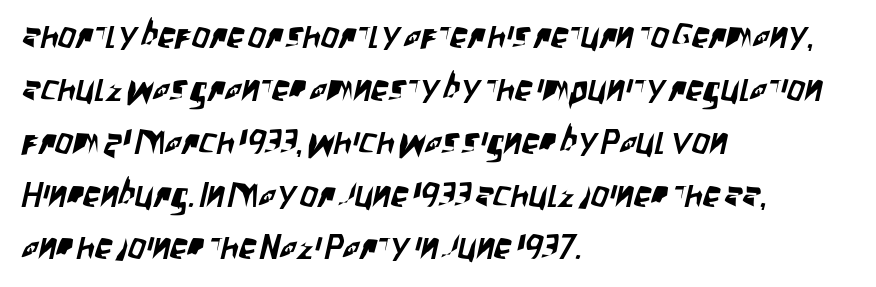
{"serif": "no", "width": "condensed", "stroke_contrast": "low", "x_height": "large", "monospaced": "no", "underline": "no", "align": "left", "line_spacing": "normal", "line_spacing_ratio": 1.51, "letter_spacing": "normal", "letter_spacing_em": 0.0, "glyph_px": 35}
